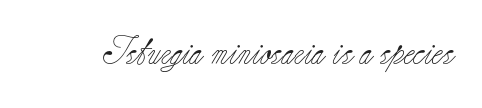
Q: Is the text bold? A: No.
Q: Is the text italic (slanted)? A: Yes.
Q: Is the typeface a serif or a sans-serif typeface? A: Serif.
Q: Is the text underlined? A: No.
Q: Is the spacing between letters normal or unusually wide? A: Normal.
Q: Width (condensed, normal, or wide)? A: Normal.
Q: Stroke contrast? A: Low.
Q: x-height? A: Small.
Q: Monospaced? A: No.
